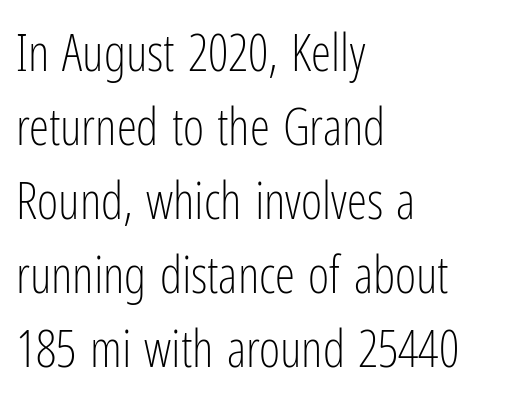
Q: Is the text bold? A: No.
Q: Is the text italic (slanted)? A: No, it is upright.
Q: Is the typeface a serif or a sans-serif typeface? A: Sans-serif.
Q: Is the text underlined? A: No.
Q: How is the paragraph aligned? A: Left-aligned.
Q: Is the spacing between letters normal or unusually wide? A: Normal.
Q: Is the spacing between lines tight, normal or loose? A: Normal.
Q: Width (condensed, normal, or wide)? A: Condensed.
Q: Stroke contrast? A: Low.
Q: x-height? A: Medium.
Q: Monospaced? A: No.
